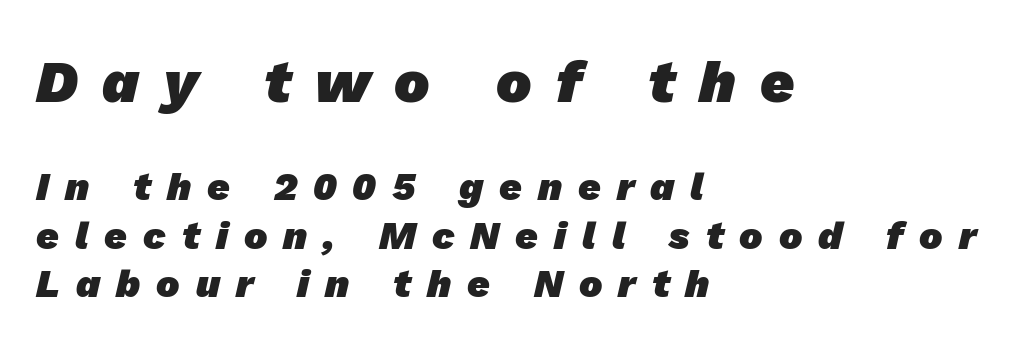
The image shows 59 px heavy sans-serif type; set left-aligned, line spacing 1.24x, unusually wide letter spacing (+0.41 em), not underlined; the first (top) block is 1.51x larger; low stroke contrast and a medium x-height.
